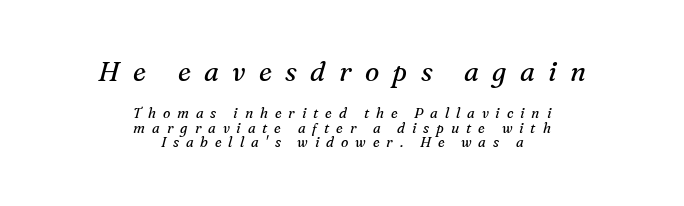
{"italic": "yes", "lean": "right", "slant_degrees": 16, "bold": "no", "underline": "no", "align": "center", "line_spacing": "tight", "line_spacing_ratio": 1.05, "letter_spacing": "wide", "letter_spacing_em": 0.49, "larger_block": "first", "size_ratio": 1.93, "glyph_px": 27}
